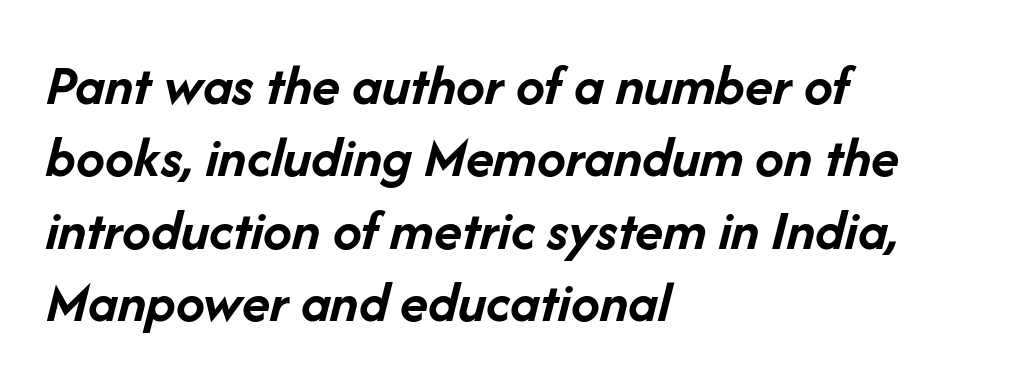
The image shows 58 px semibold type, italic (leaning right); set left-aligned, normal line spacing (1.25x), normal letter spacing, not underlined; low stroke contrast and a medium x-height.
